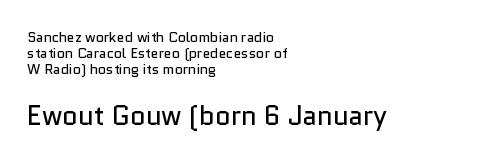
This is roman type, the default non-slanted kind. Is the stroke heavy? The answer is a plain regular-or-lighter. The setting favours the left margin, as ordinary paragraphs usually do. Descender tails drop into unmarked territory.
